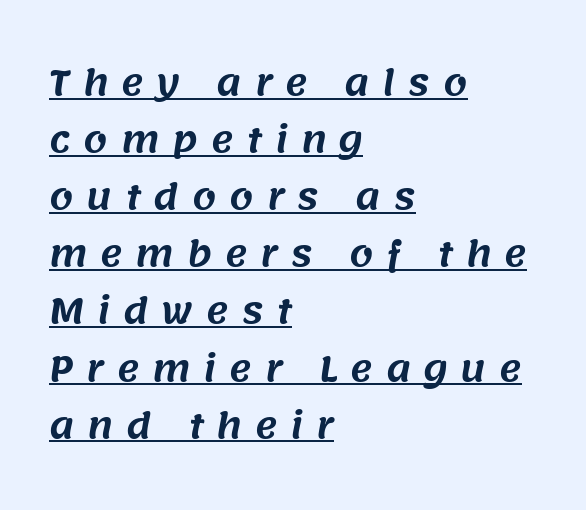
{"serif": "no", "width": "normal", "stroke_contrast": "medium", "x_height": "large", "monospaced": "no", "underline": "yes", "align": "left", "line_spacing": "normal", "line_spacing_ratio": 1.68, "letter_spacing": "wide", "letter_spacing_em": 0.38, "glyph_px": 34}
